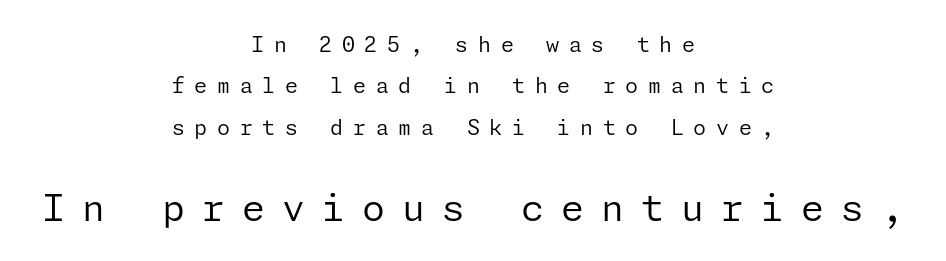
The type sits square on the baseline with zero lean. The weight would be labelled regular, book, light, or lighter still. Block two is the big one; block one sits smaller above it. Each word looks stretched out because of the extra space between its letters. The text was rendered using a sans face with plain stroke endings.
